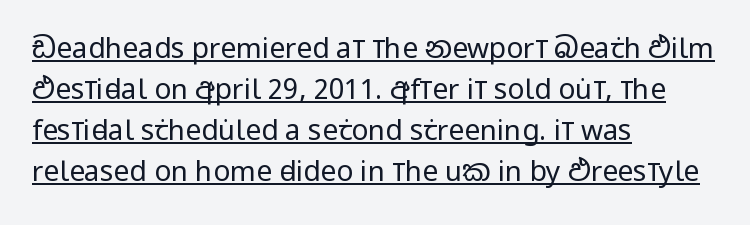
A typesetter would call this proportional, since set widths differ per character. The typeface has the unassuming heft of standard copy or less. Descenders here cross a horizontal rule under the line. The lettering holds an erect, upright posture throughout. Letterform terminals end flat and unadorned throughout the passage. If you drew a ruler down the left edge, every line would touch it.
